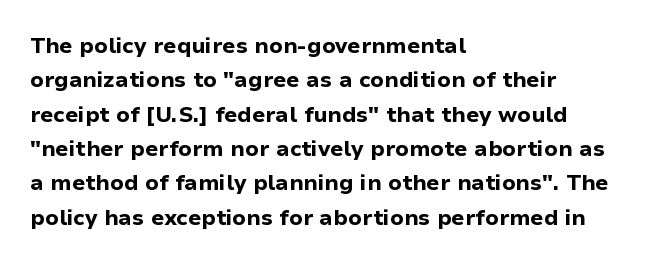
Q: Is the text bold? A: Yes.
Q: Is the text italic (slanted)? A: No, it is upright.
Q: Is the text underlined? A: No.
Q: How is the paragraph aligned? A: Left-aligned.
Q: Is the spacing between letters normal or unusually wide? A: Normal.
Q: Is the spacing between lines tight, normal or loose? A: Normal.
